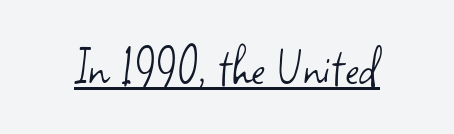
{"serif": "no", "bold": "no", "weight": "light", "width": "normal", "stroke_contrast": "low", "x_height": "small", "monospaced": "no", "underline": "yes", "letter_spacing": "normal", "letter_spacing_em": 0.0, "glyph_px": 60}
